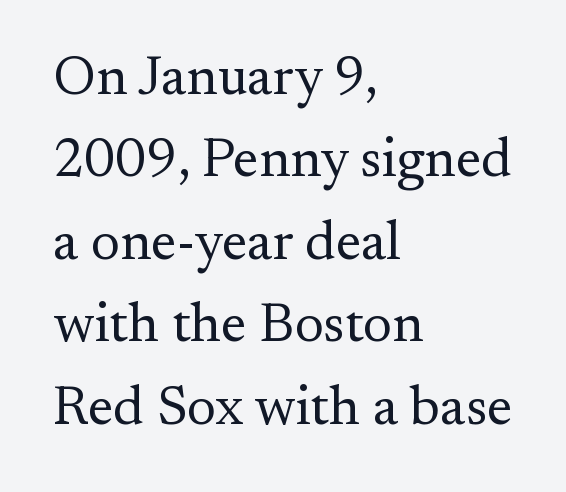
{"serif": "yes", "italic": "no", "bold": "no", "weight": "regular", "width": "normal", "stroke_contrast": "medium", "x_height": "small", "monospaced": "no", "underline": "no", "align": "left", "line_spacing": "normal", "line_spacing_ratio": 1.5, "letter_spacing": "normal", "letter_spacing_em": 0.0, "glyph_px": 55}
